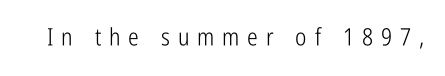
{"italic": "no", "bold": "no", "underline": "no", "letter_spacing": "wide", "letter_spacing_em": 0.33, "glyph_px": 24}
